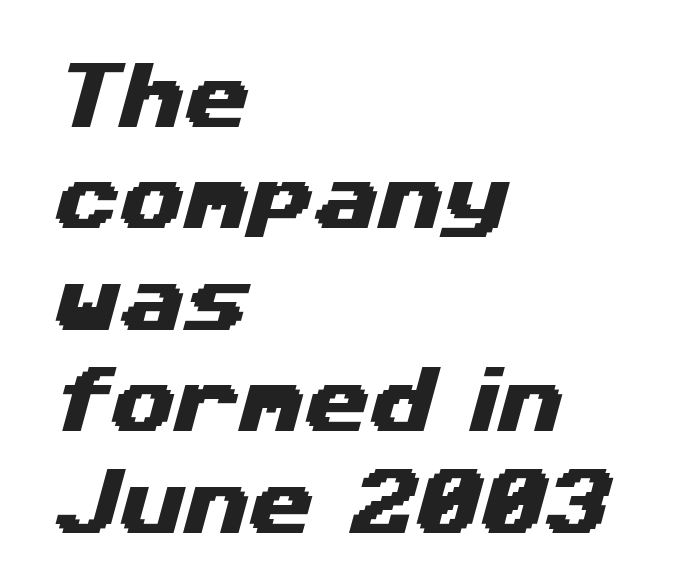
The image shows 74 px wide sans-serif type; set left-aligned, normal line spacing (1.37x), normal letter spacing, not underlined; medium stroke contrast and a medium x-height.
